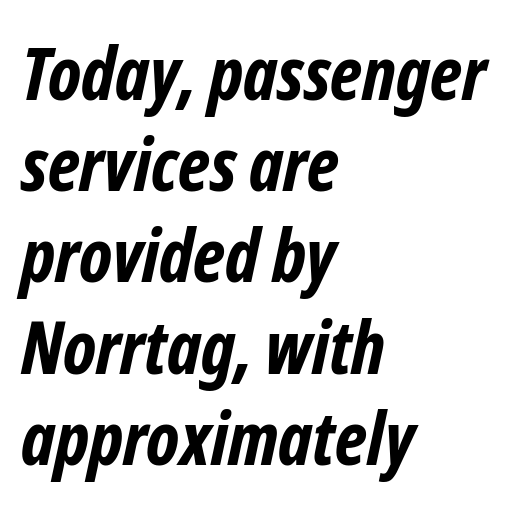
{"serif": "no", "bold": "yes", "weight": "bold", "width": "condensed", "stroke_contrast": "low", "x_height": "medium", "monospaced": "no", "underline": "no", "align": "left", "line_spacing": "normal", "line_spacing_ratio": 1.25, "letter_spacing": "normal", "letter_spacing_em": 0.0, "glyph_px": 73}
